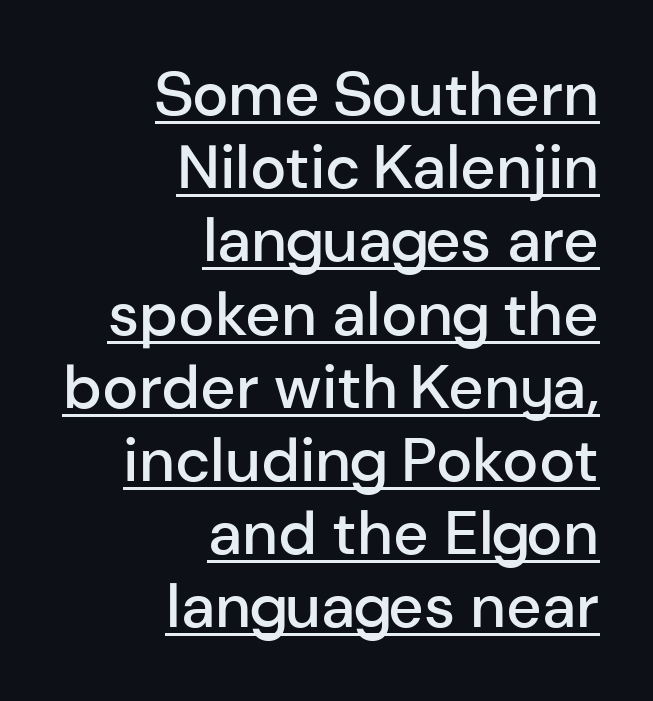
{"serif": "no", "italic": "no", "bold": "semi", "weight": "semibold", "width": "normal", "stroke_contrast": "low", "x_height": "medium", "monospaced": "no", "underline": "yes", "align": "right", "line_spacing_ratio": 1.2, "letter_spacing": "normal", "letter_spacing_em": 0.0, "glyph_px": 61}
